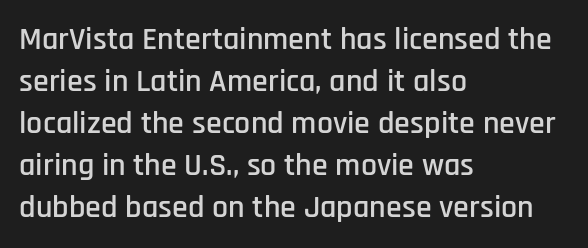
The image shows 32 px condensed sans-serif type, upright; set left-aligned, normal line spacing (1.31x), normal letter spacing, not underlined; low stroke contrast and a large x-height.
